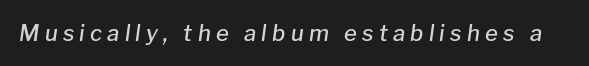
The image shows 22 px text type, italic (leaning right); set unusually wide letter spacing (+0.24 em), not underlined.
